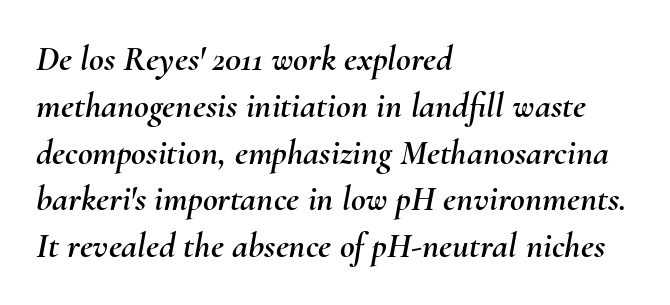
Q: Is the text italic (slanted)? A: Yes, it leans right by about 10 degrees.
Q: Is the text underlined? A: No.
Q: How is the paragraph aligned? A: Left-aligned.
Q: Is the spacing between letters normal or unusually wide? A: Normal.
Q: Is the spacing between lines tight, normal or loose? A: Normal.
Q: Width (condensed, normal, or wide)? A: Normal.
Q: Stroke contrast? A: Medium.
Q: x-height? A: Small.
Q: Monospaced? A: No.
